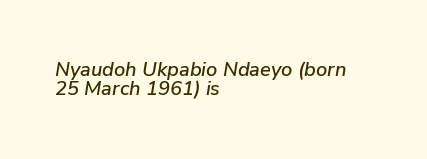
Q: Is the text italic (slanted)? A: Yes, it leans right by about 9 degrees.
Q: Is the text underlined? A: No.
Q: How is the paragraph aligned? A: Left-aligned.
Q: Is the spacing between letters normal or unusually wide? A: Normal.
Q: Is the spacing between lines tight, normal or loose? A: Tight.
